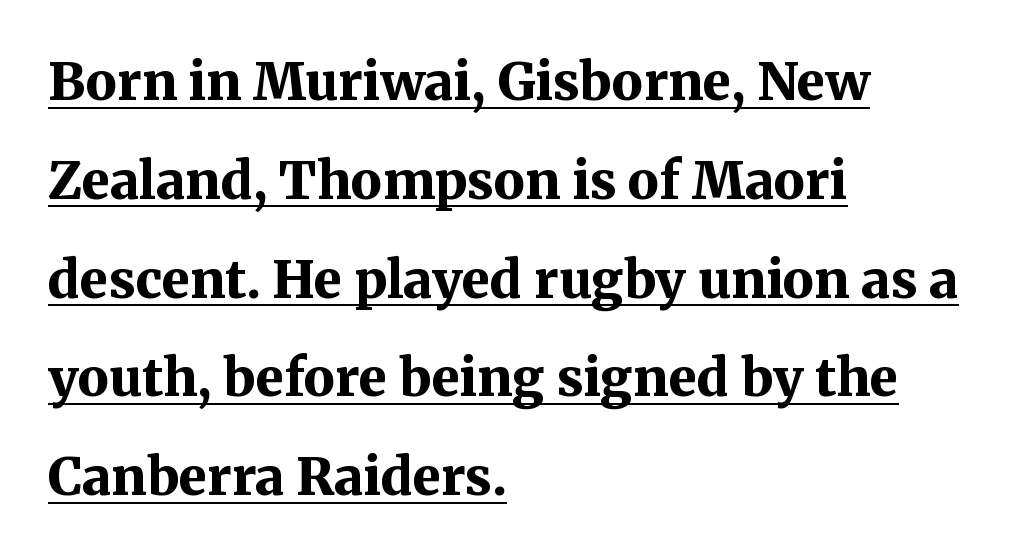
{"serif": "yes", "italic": "no", "bold": "yes", "weight": "bold", "width": "normal", "stroke_contrast": "medium", "x_height": "medium", "monospaced": "no", "underline": "yes", "align": "left", "line_spacing": "loose", "line_spacing_ratio": 1.9, "letter_spacing": "normal", "letter_spacing_em": 0.0, "glyph_px": 52}
